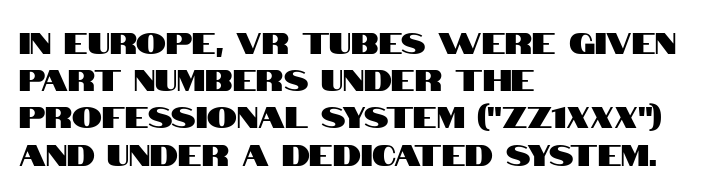
Has an underline been added? It has not. The type is set solid horizontally, with unmodified tracking. Grotesque or geometric, the face here clearly has no serifs. Left-aligned paragraph, ragged on the right. Italic? Not at all — the glyphs are vertical.
